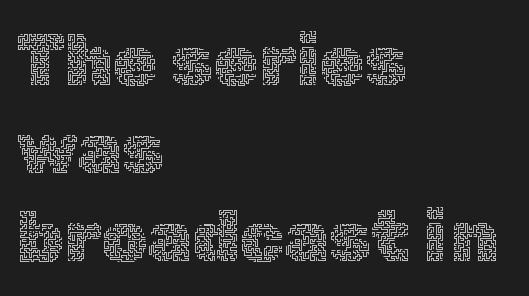
Q: Is the text bold? A: No.
Q: Is the text italic (slanted)? A: No, it is upright.
Q: Is the text underlined? A: No.
Q: How is the paragraph aligned? A: Left-aligned.
Q: Is the spacing between letters normal or unusually wide? A: Normal.
Q: Width (condensed, normal, or wide)? A: Normal.
Q: x-height? A: Medium.
Q: Monospaced? A: No.
